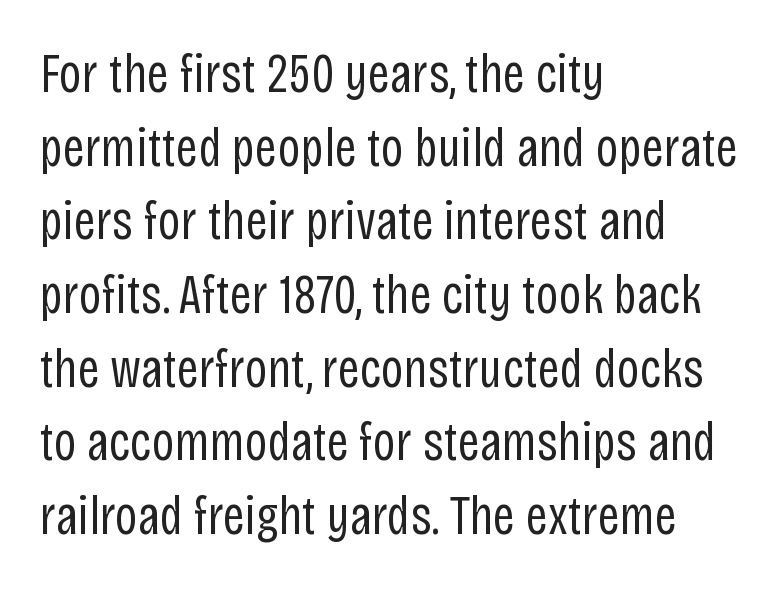
{"serif": "no", "italic": "no", "bold": "no", "weight": "regular", "width": "condensed", "stroke_contrast": "low", "x_height": "large", "monospaced": "no", "underline": "no", "align": "left", "line_spacing": "normal", "line_spacing_ratio": 1.34, "letter_spacing": "normal", "letter_spacing_em": 0.0, "glyph_px": 55}
